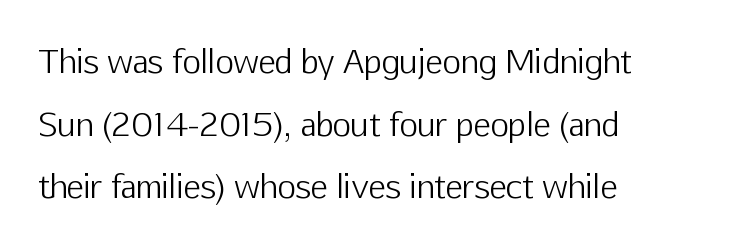
{"serif": "no", "italic": "no", "bold": "no", "weight": "light", "width": "normal", "stroke_contrast": "low", "x_height": "medium", "monospaced": "no", "underline": "no", "align": "left", "line_spacing": "loose", "line_spacing_ratio": 1.96, "letter_spacing": "normal", "letter_spacing_em": 0.0, "glyph_px": 32}
